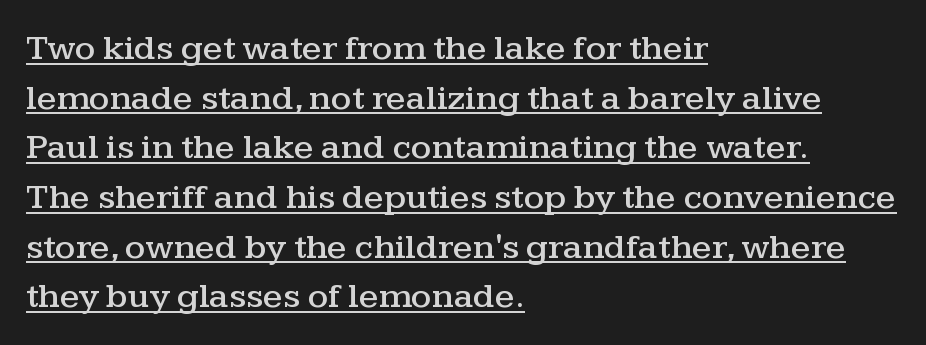
{"serif": "yes", "italic": "no", "width": "wide", "stroke_contrast": "medium", "x_height": "medium", "monospaced": "no", "underline": "yes", "align": "left", "line_spacing": "normal", "line_spacing_ratio": 1.38, "letter_spacing": "normal", "letter_spacing_em": 0.0, "glyph_px": 36}
